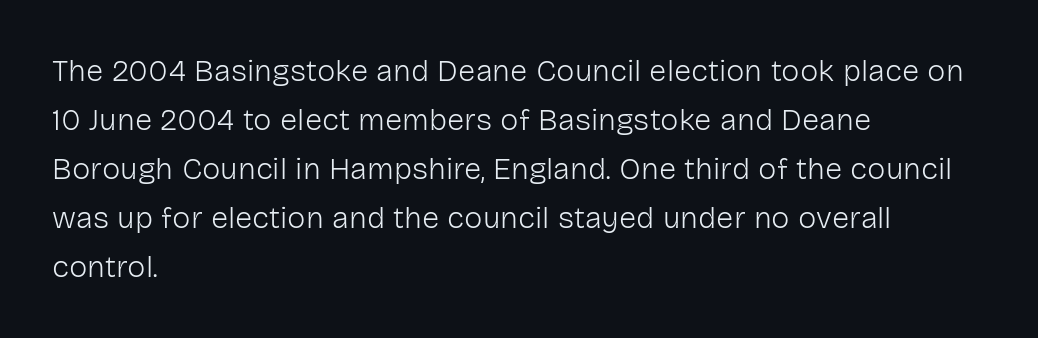
{"serif": "no", "italic": "no", "bold": "no", "weight": "light", "width": "normal", "stroke_contrast": "low", "x_height": "medium", "monospaced": "no", "underline": "no", "align": "left", "line_spacing": "normal", "line_spacing_ratio": 1.58, "letter_spacing": "normal", "letter_spacing_em": 0.0, "glyph_px": 31}
